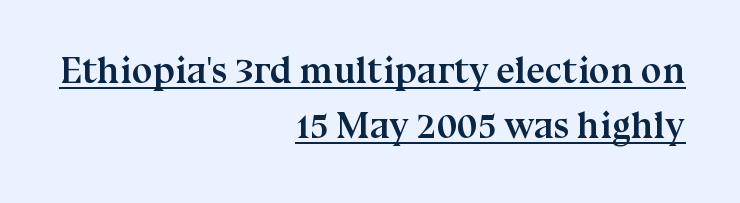
Q: Is the text bold? A: Yes.
Q: Is the text italic (slanted)? A: No, it is upright.
Q: Is the typeface a serif or a sans-serif typeface? A: Serif.
Q: Is the text underlined? A: Yes.
Q: How is the paragraph aligned? A: Right-aligned.
Q: Is the spacing between letters normal or unusually wide? A: Normal.
Q: Is the spacing between lines tight, normal or loose? A: Normal.
Q: Width (condensed, normal, or wide)? A: Normal.
Q: Stroke contrast? A: Medium.
Q: x-height? A: Medium.
Q: Monospaced? A: No.
